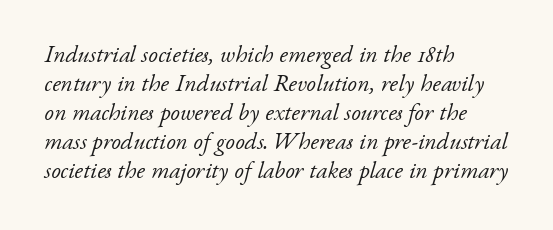
Which margin do the lines hug? The left one — the right edge is uneven. The face used here has a pronounced slope to its letters. The letters look calm and open, with moderate or lighter stems. Underline: absent.
